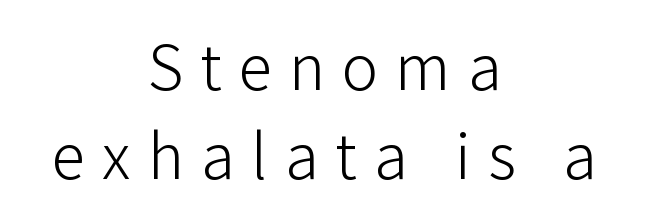
This block has exactly the height ordinary leading produces. Bare-footed words on every line. Type style note: lacks serifs. Think standard paragraph weight, or any step lighter than that.
